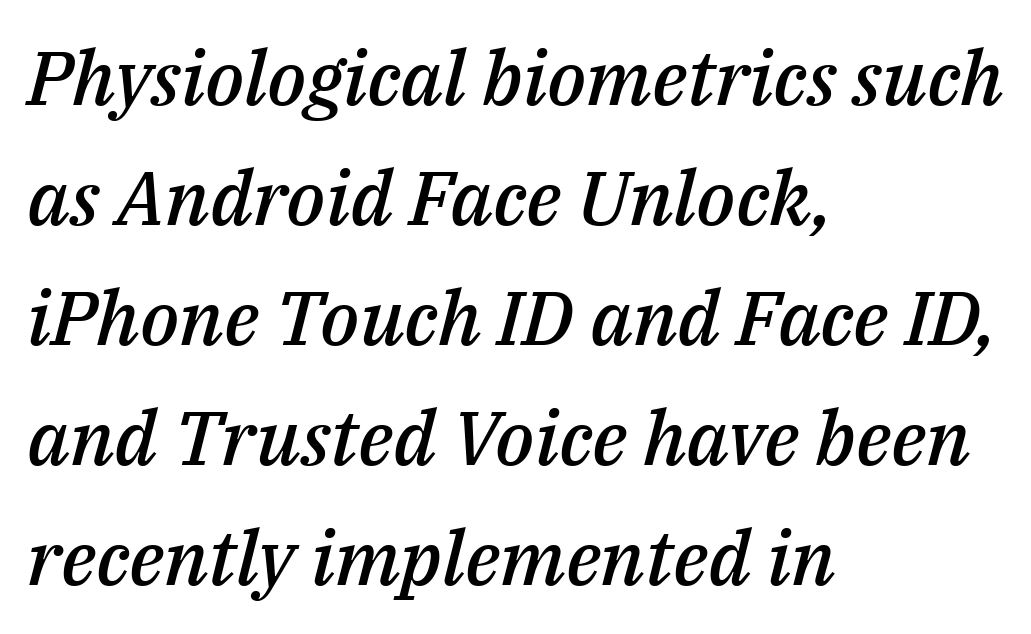
Q: Is the text bold? A: Semi-bold.
Q: Is the text italic (slanted)? A: Yes, it leans right by about 14 degrees.
Q: Is the text underlined? A: No.
Q: How is the paragraph aligned? A: Left-aligned.
Q: Is the spacing between letters normal or unusually wide? A: Normal.
Q: Is the spacing between lines tight, normal or loose? A: Normal.
Q: Width (condensed, normal, or wide)? A: Normal.
Q: Stroke contrast? A: Medium.
Q: x-height? A: Medium.
Q: Monospaced? A: No.
